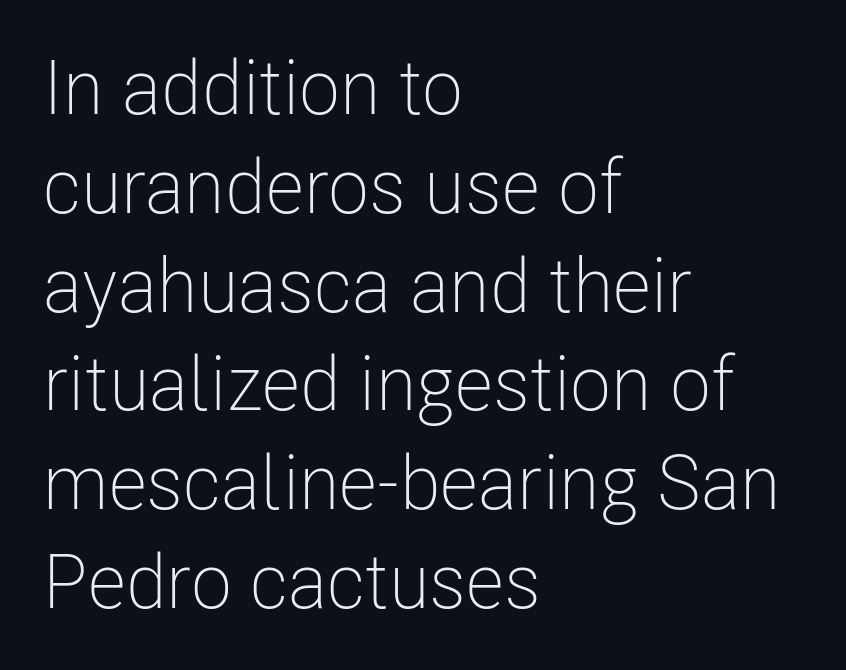
The image shows 76 px light, condensed sans-serif type, upright; set left-aligned, normal line spacing (1.3x), normal letter spacing, not underlined; low stroke contrast and a medium x-height.
